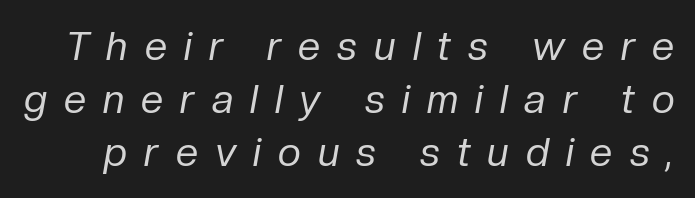
Would a proofreader flag this as italicized? Yes. Clear beneath every line of the passage. Tracking value appears strongly positive — letters spread wide. No letter is thick-stroked: the sample isn't bold. The passage shown stacks its lines at a standard gap. A typesetter would call this proportional, since set widths differ per character.
